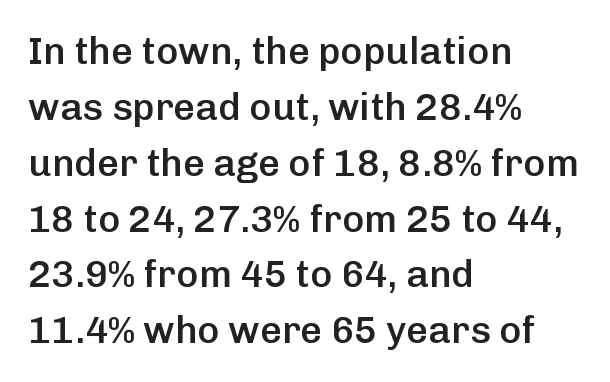
{"serif": "no", "italic": "no", "bold": "semi", "weight": "semibold", "width": "normal", "stroke_contrast": "low", "x_height": "medium", "monospaced": "no", "underline": "no", "align": "left", "line_spacing": "normal", "line_spacing_ratio": 1.47, "letter_spacing": "normal", "letter_spacing_em": 0.0, "glyph_px": 38}
